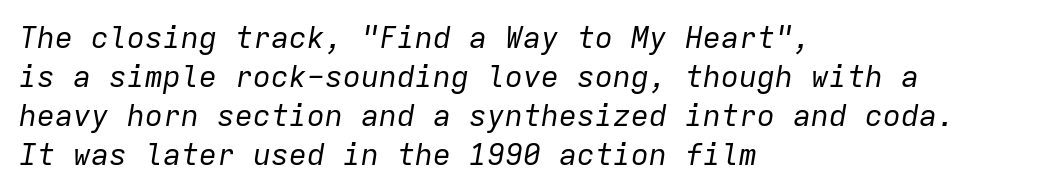
Q: Is the text bold? A: No.
Q: Is the text italic (slanted)? A: Yes, it leans right by about 9 degrees.
Q: Is the text underlined? A: No.
Q: How is the paragraph aligned? A: Left-aligned.
Q: Is the spacing between letters normal or unusually wide? A: Normal.
Q: Is the spacing between lines tight, normal or loose? A: Normal.
Q: Width (condensed, normal, or wide)? A: Normal.
Q: Stroke contrast? A: Low.
Q: x-height? A: Medium.
Q: Monospaced? A: Yes.
